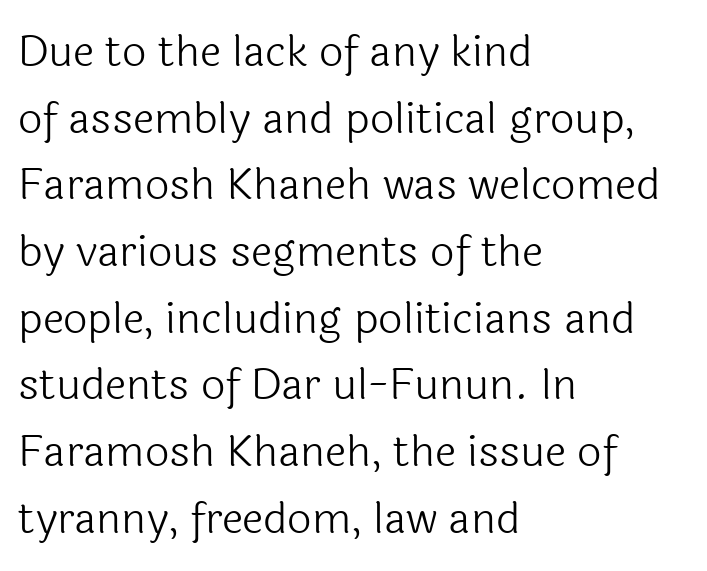
{"serif": "no", "italic": "no", "bold": "no", "weight": "light", "width": "normal", "x_height": "medium", "monospaced": "no", "underline": "no", "align": "left", "line_spacing": "normal", "line_spacing_ratio": 1.55, "letter_spacing": "normal", "letter_spacing_em": 0.0, "glyph_px": 43}
